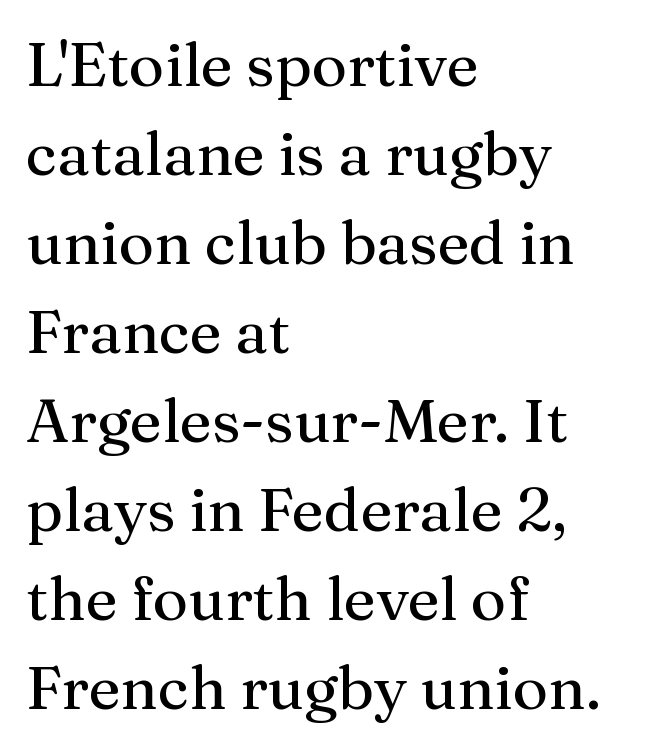
This rendering uses left alignment, leaving the right contour irregular. Honestly, there is no underline to notice here at all. What kind of face is this? One with serifs. In terms of leading, this rendering sits right in the middle. The type is set solid horizontally, with unmodified tracking.
